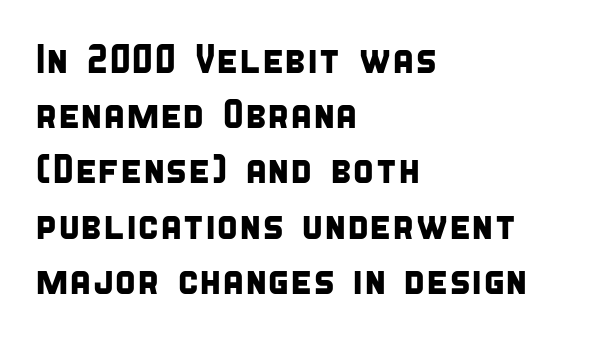
Q: Is the typeface a serif or a sans-serif typeface? A: Sans-serif.
Q: Is the text underlined? A: No.
Q: How is the paragraph aligned? A: Left-aligned.
Q: Is the spacing between letters normal or unusually wide? A: Normal.
Q: Is the spacing between lines tight, normal or loose? A: Normal.
Q: Width (condensed, normal, or wide)? A: Condensed.
Q: Stroke contrast? A: Low.
Q: x-height? A: Large.
Q: Monospaced? A: No.
